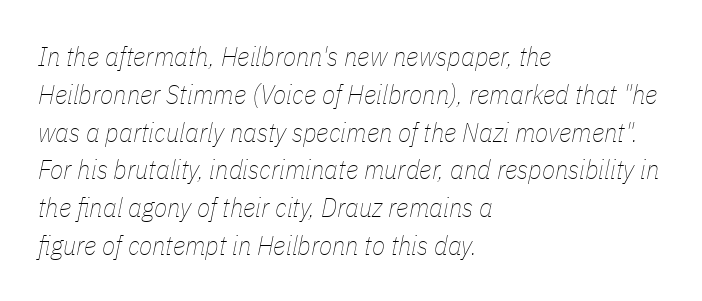
A typesetter would call this zero additional tracking. One-word summary of the alignment: left. Stem width sits at or under what a default text font uses. Looking at the ascenders, they clearly lean. The rows are spaced the way most documents space them.
